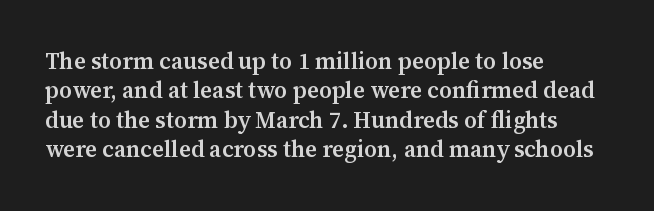
All the whitespace from short lines collects on the right. You could call the tracking neutral — neither tight nor loose. The axis of the letterforms is exactly vertical. Honestly, there is no underline to notice here at all.
